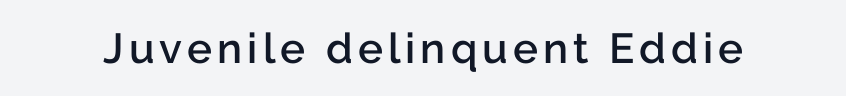
{"serif": "no", "italic": "no", "bold": "semi", "weight": "semibold", "width": "normal", "stroke_contrast": "low", "x_height": "medium", "monospaced": "no", "underline": "no", "glyph_px": 42}
